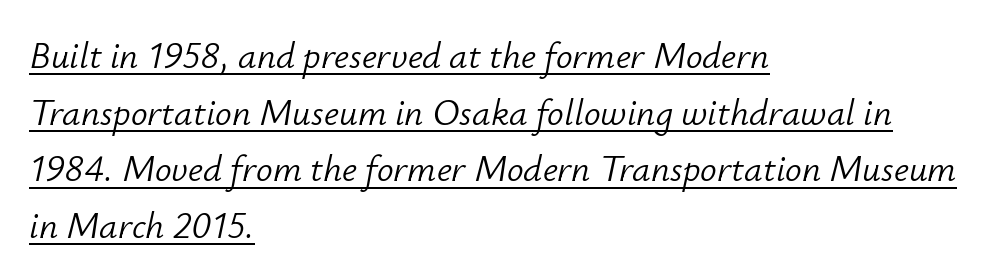
Looks like someone drew a line under every word here. Short note: letters normally spaced. This sample has the flowing, uneven cadence of proportional lettering. The lines are quadded left. Baseline-to-baseline distance is the conventional proportion of letter height. This sample uses an oblique cut, with every glyph tilted off the vertical.
